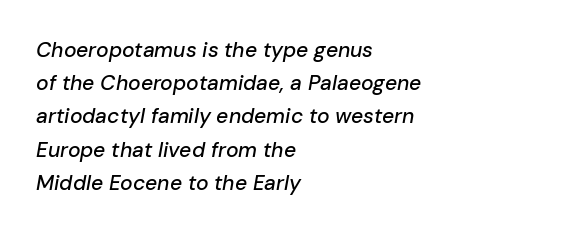
{"italic": "yes", "lean": "right", "slant_degrees": 10, "underline": "no", "align": "left", "line_spacing": "normal", "line_spacing_ratio": 1.58, "letter_spacing": "normal", "letter_spacing_em": 0.0, "glyph_px": 21}
